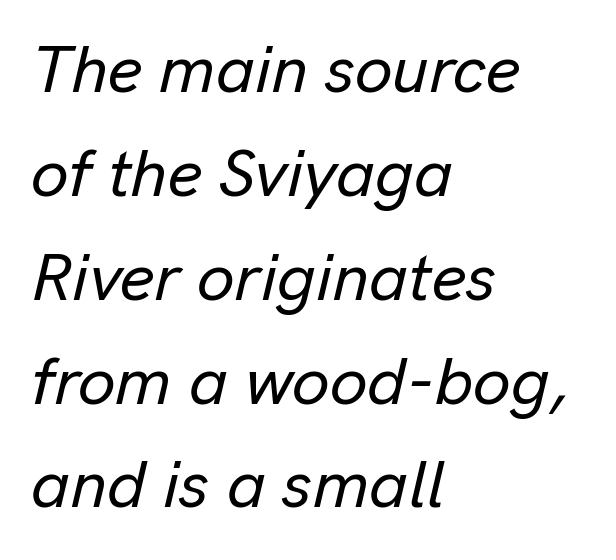
{"italic": "yes", "lean": "right", "slant_degrees": 13, "width": "normal", "stroke_contrast": "low", "x_height": "medium", "monospaced": "no", "underline": "no", "align": "left", "line_spacing": "normal", "line_spacing_ratio": 1.55, "letter_spacing": "normal", "letter_spacing_em": 0.0, "glyph_px": 67}
